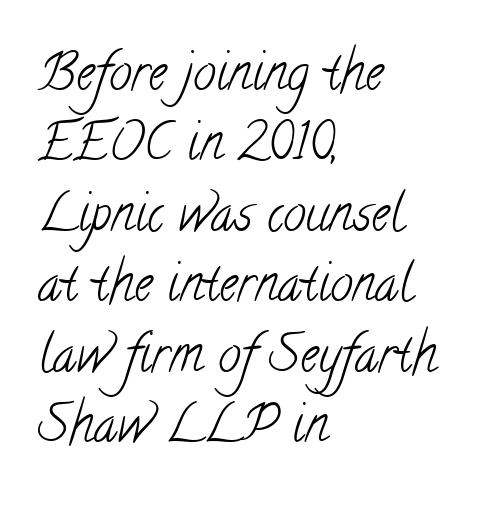
Nobody drew a line under any word here. Notice how the passage keeps a crisp vertical edge on the left only. The passage shown is not bold in any degree. The letters advance in unequal steps, a hallmark of proportional type. Interline gaps are of average width in this sample.
